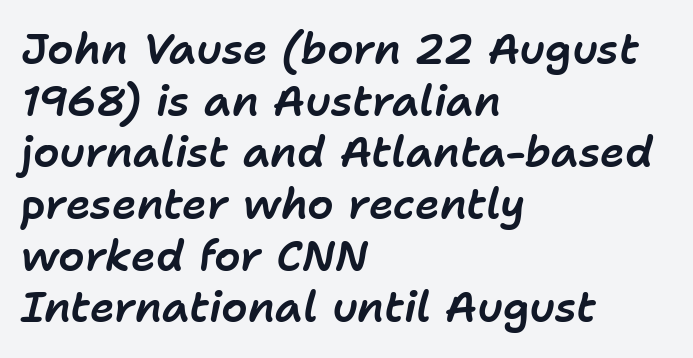
Q: Is the text italic (slanted)? A: Yes, it leans right by about 11 degrees.
Q: Is the text underlined? A: No.
Q: How is the paragraph aligned? A: Left-aligned.
Q: Is the spacing between letters normal or unusually wide? A: Normal.
Q: Width (condensed, normal, or wide)? A: Normal.
Q: Stroke contrast? A: Low.
Q: x-height? A: Medium.
Q: Monospaced? A: No.
